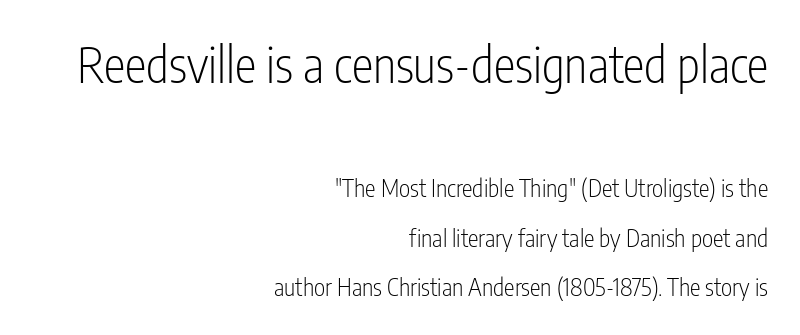
The lines are quadded right. The gap between lines stays unmarked. Default kerning and tracking; the words read as compact shapes. Whoever set this chose breathing room over compactness in the vertical rhythm. The face used here is proportionally spaced, like ordinary book or web type.
